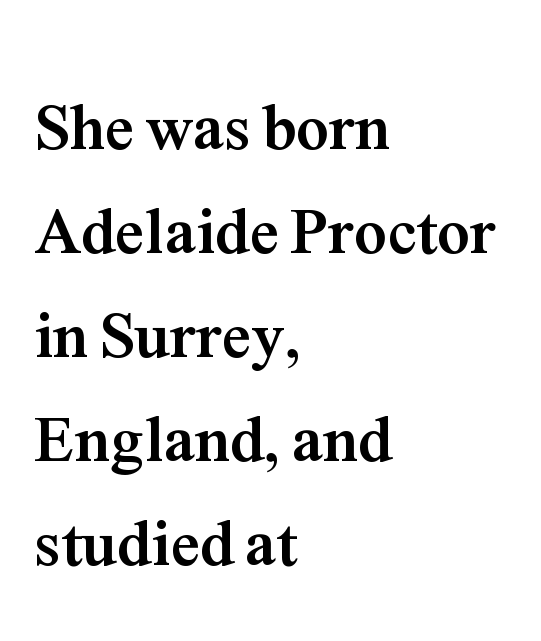
{"serif": "yes", "italic": "no", "bold": "yes", "weight": "semibold", "width": "normal", "stroke_contrast": "medium", "x_height": "medium", "monospaced": "no", "underline": "no", "align": "left", "line_spacing": "normal", "line_spacing_ratio": 1.6, "letter_spacing": "normal", "letter_spacing_em": 0.0, "glyph_px": 65}
